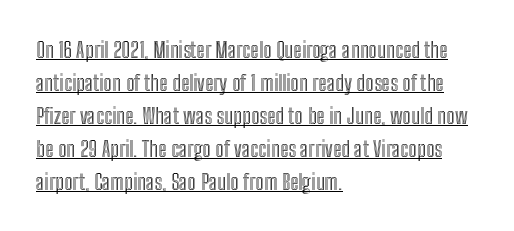
{"italic": "no", "underline": "yes", "align": "left", "line_spacing": "normal", "line_spacing_ratio": 1.5, "letter_spacing": "normal", "letter_spacing_em": 0.0, "glyph_px": 22}
